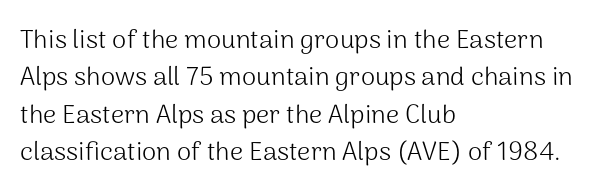
Is the letter spacing exaggerated? No — it looks like the ordinary default. This block has exactly the height ordinary leading produces. This is the regular roman posture of the typeface. Weight: not bold — regular or lighter.
